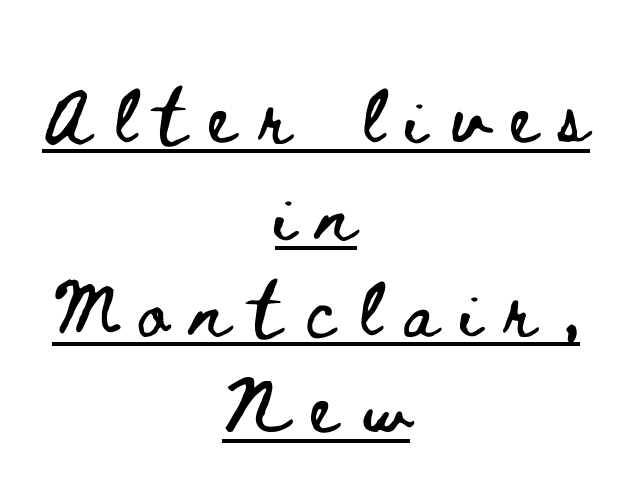
The words here are underlined. Character widths vary here, with narrow letters taking less room than wide ones. Observe the wide spacing: letters keep a clear distance from each other. Line starts and ends both wander, symmetrically. Normally led — the rows are evenly, conventionally spaced.
